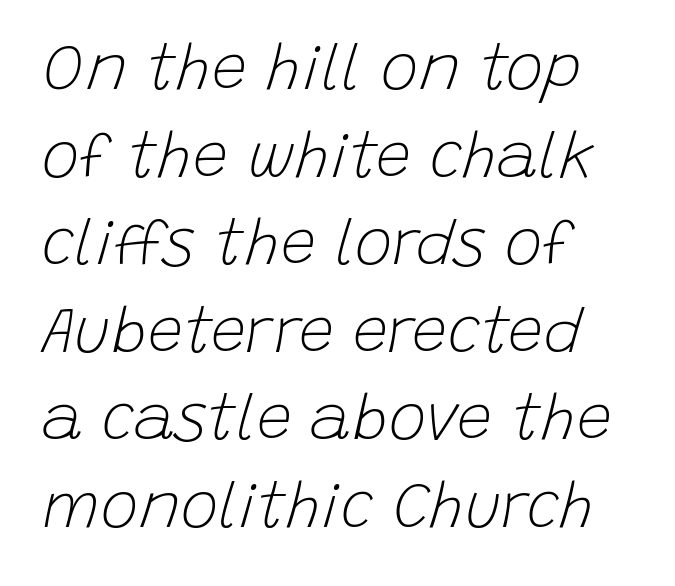
The image shows 63 px light type, italic (leaning right); set left-aligned, normal line spacing (1.39x), normal letter spacing, not underlined; low stroke contrast and a large x-height.
